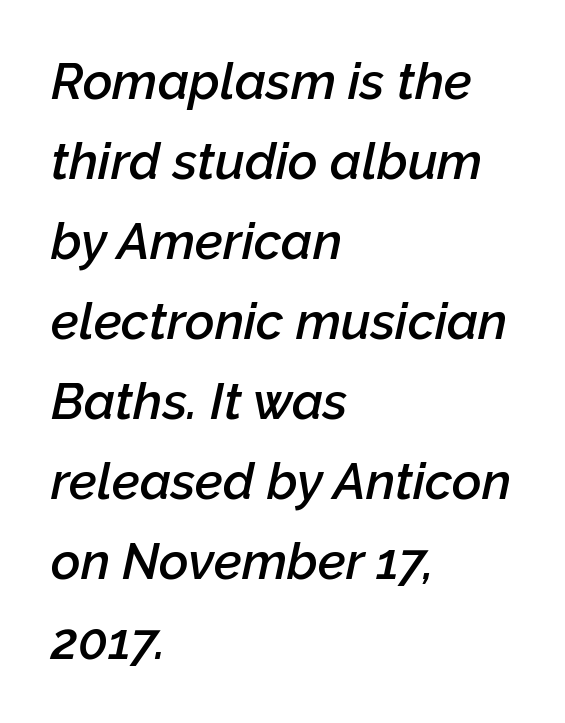
The glyphs look as if they've been sheared to an angle. Is the block centered? No — it sits flush against the left margin. Students, note that the glyphs here touch the page at normal intervals. Proportional: the letters do not fall into vertical columns.
